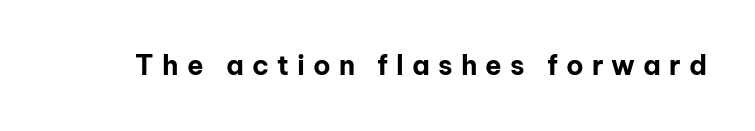
The image shows 27 px bold type, upright; set unusually wide letter spacing (+0.3 em), not underlined.
